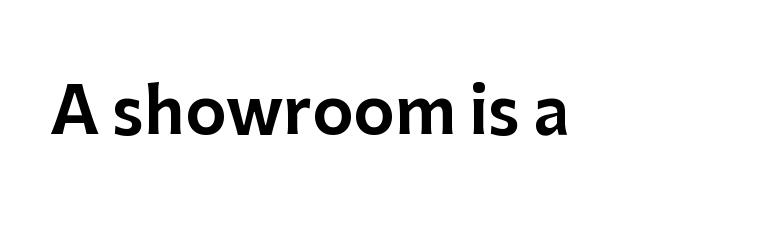
{"serif": "no", "italic": "no", "width": "normal", "stroke_contrast": "low", "x_height": "medium", "monospaced": "no", "underline": "no", "letter_spacing": "normal", "letter_spacing_em": 0.0, "glyph_px": 63}
